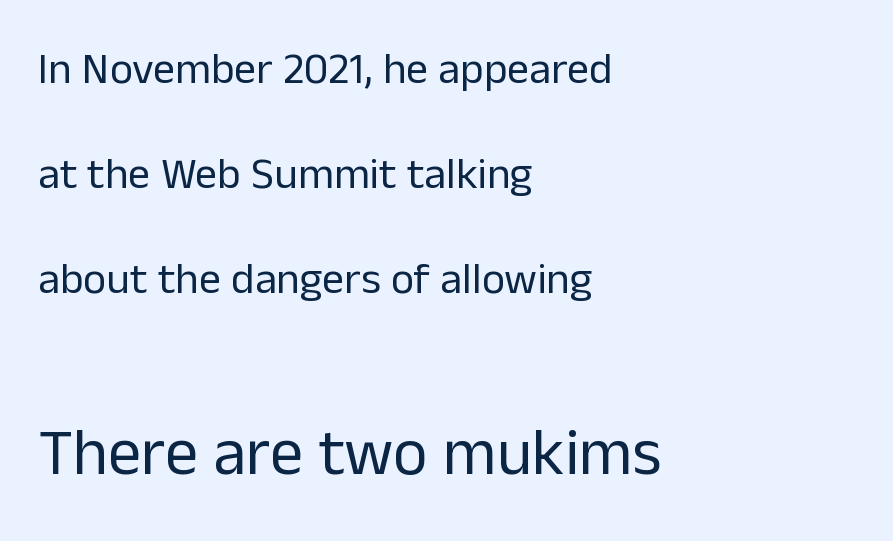
Leading: increased. Type style note: lacks serifs. The letters advance in unequal steps, a hallmark of proportional type. The paragraph has a hard left edge and a soft right edge. This is roman type, the default non-slanted kind.
